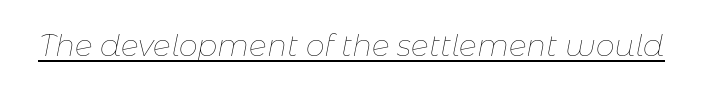
This rendering leaves character spacing at its baseline value. Letters have the restrained weight of plain body copy at most. Slanted lettering throughout. Looks like someone drew a line under every word here. Each letter keeps its own natural width here, so spacing adapts to shape.
